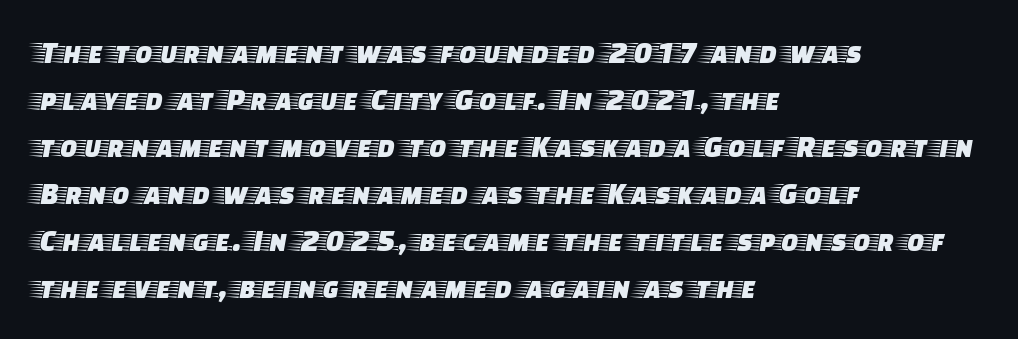
{"serif": "yes", "width": "wide", "stroke_contrast": "low", "x_height": "large", "monospaced": "no", "underline": "no", "align": "left", "line_spacing": "normal", "line_spacing_ratio": 1.47, "letter_spacing": "normal", "letter_spacing_em": 0.0, "glyph_px": 32}
